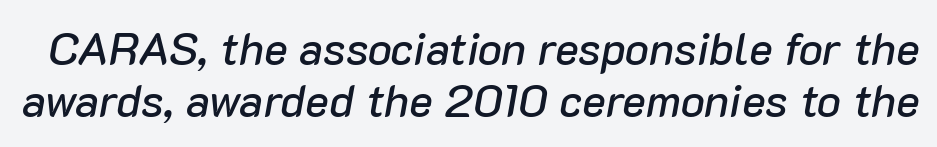
Q: Is the text italic (slanted)? A: Yes, it leans right by about 10 degrees.
Q: Is the text underlined? A: No.
Q: Is the spacing between letters normal or unusually wide? A: Normal.
Q: Width (condensed, normal, or wide)? A: Normal.
Q: Stroke contrast? A: Low.
Q: x-height? A: Medium.
Q: Monospaced? A: No.
